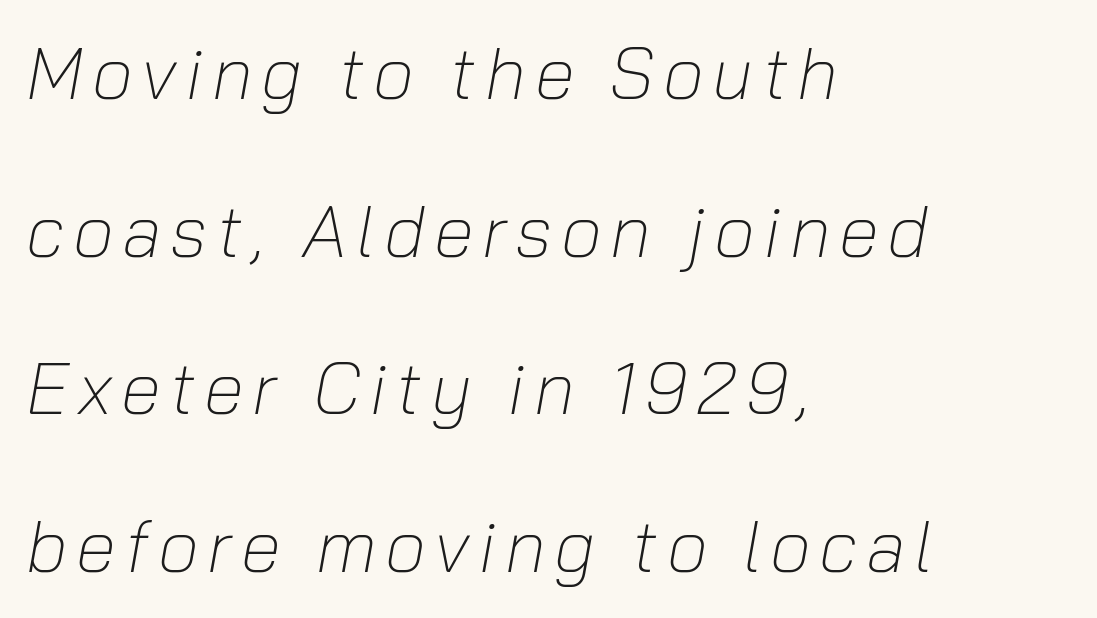
Q: Is the text bold? A: No.
Q: Is the text italic (slanted)? A: Yes, it leans right by about 10 degrees.
Q: Is the text underlined? A: No.
Q: How is the paragraph aligned? A: Left-aligned.
Q: Is the spacing between lines tight, normal or loose? A: Loose.
Q: Width (condensed, normal, or wide)? A: Normal.
Q: Stroke contrast? A: Low.
Q: x-height? A: Medium.
Q: Monospaced? A: No.
